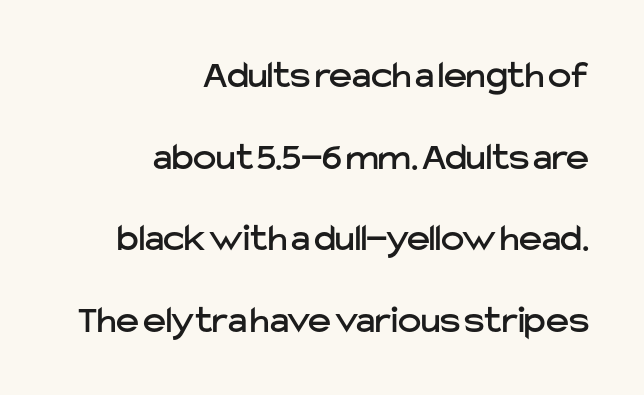
{"serif": "no", "italic": "no", "width": "normal", "stroke_contrast": "low", "x_height": "medium", "monospaced": "no", "underline": "no", "align": "right", "line_spacing": "loose", "line_spacing_ratio": 2.09, "letter_spacing": "normal", "letter_spacing_em": 0.0, "glyph_px": 39}
